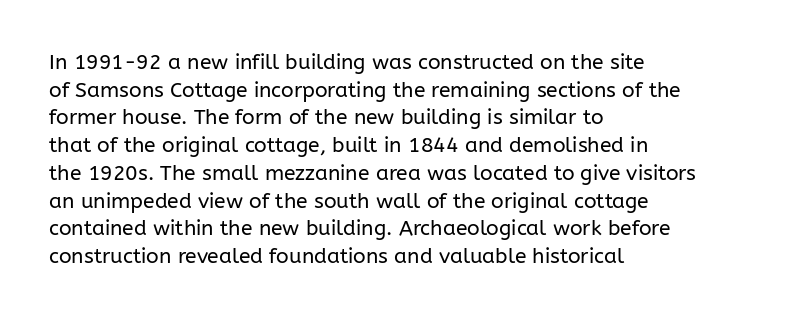
Every stem runs plumb, perpendicular to the baseline. Leftover space on each line is placed entirely after the last word. Check the space under the baseline: it is left empty. This reads as an unemphasized weight, regular at the heaviest. Caption: standard tracking, unaltered.
